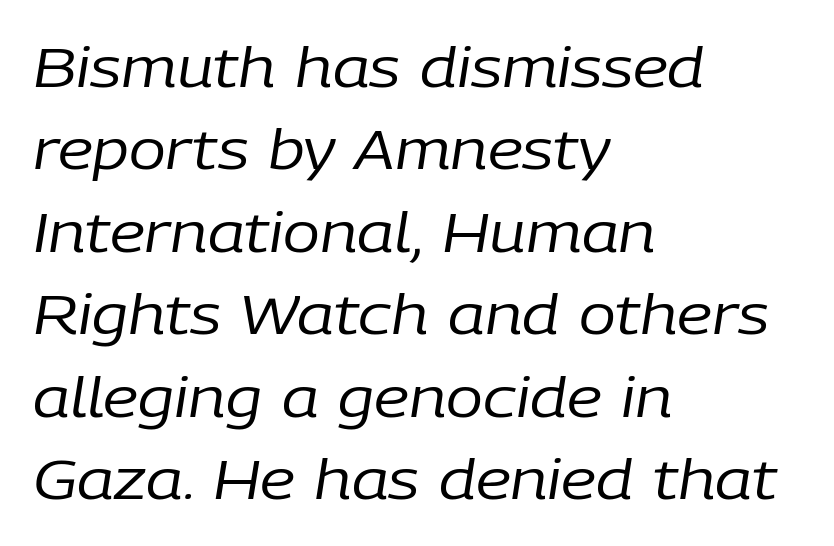
The image shows 55 px regular-weight type, italic (leaning right); set left-aligned, normal line spacing (1.5x), normal letter spacing, not underlined; low stroke contrast and a medium x-height.
